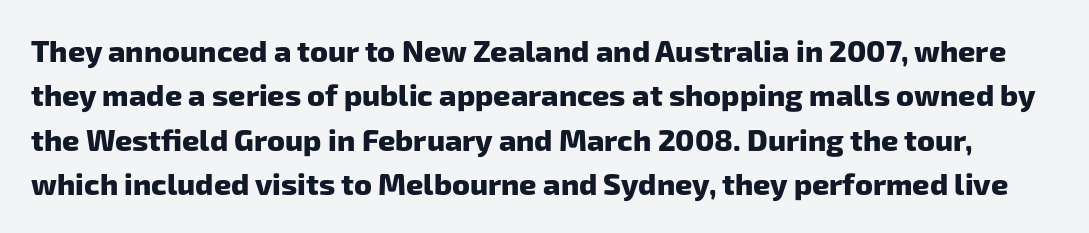
{"serif": "no", "bold": "yes", "weight": "heavy", "width": "normal", "stroke_contrast": "low", "x_height": "medium", "monospaced": "no", "underline": "no", "line_spacing": "normal", "line_spacing_ratio": 1.48, "letter_spacing": "normal", "letter_spacing_em": 0.0, "glyph_px": 30}
